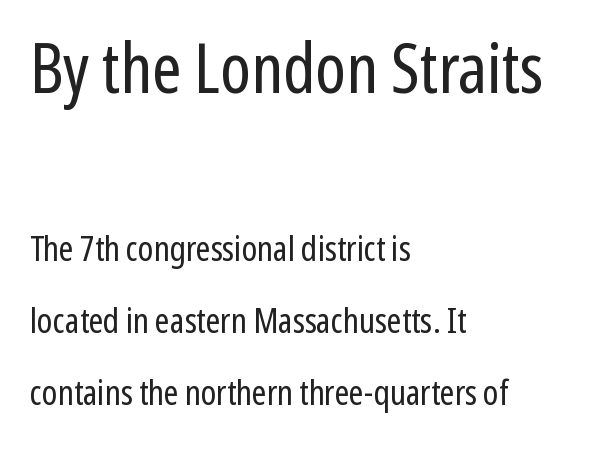
Tracking value appears to be zero — textbook default spacing. Is the block centered? No — it sits flush against the left margin. Each letter keeps its own natural width here, so spacing adapts to shape. Style check: upright. Vertical spacing — loose. Stroke thickness stays within the range of a standard reading face or lighter.
